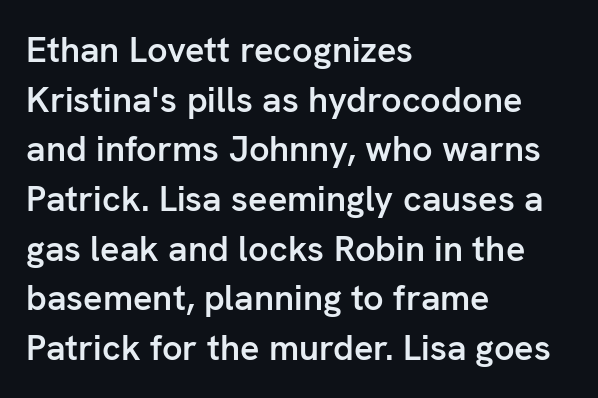
{"serif": "no", "italic": "no", "bold": "semi", "weight": "semibold", "width": "normal", "stroke_contrast": "low", "x_height": "medium", "monospaced": "no", "underline": "no", "align": "left", "line_spacing": "normal", "line_spacing_ratio": 1.38, "letter_spacing": "normal", "letter_spacing_em": 0.0, "glyph_px": 36}
